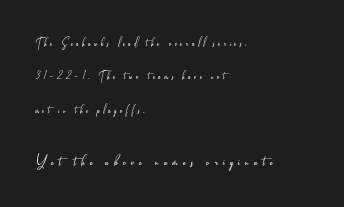
Q: Is the text bold? A: No.
Q: Is the text italic (slanted)? A: Yes.
Q: Is the text underlined? A: No.
Q: How is the paragraph aligned? A: Left-aligned.
Q: Is the spacing between letters normal or unusually wide? A: Unusually wide.
Q: Is the spacing between lines tight, normal or loose? A: Loose.
Q: Which block of text is set in a larger size, the first (top) or the second (bottom)? A: The second (bottom) one.
